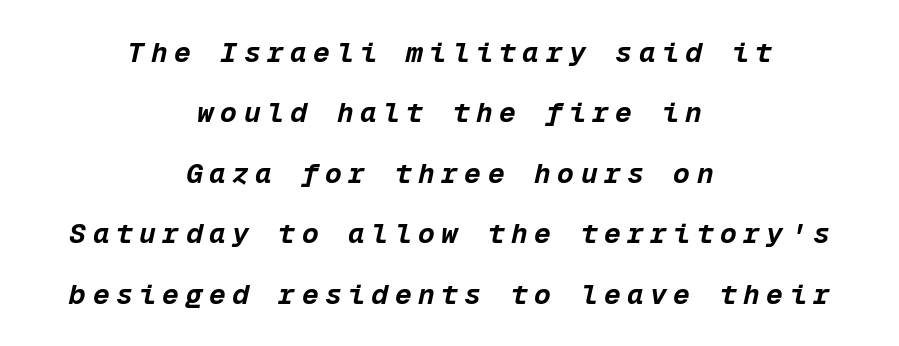
The image shows 28 px bold type, italic (leaning right), monospaced; set centered, loose line spacing (2.16x), unusually wide letter spacing (+0.23 em), not underlined; low stroke contrast and a medium x-height.
